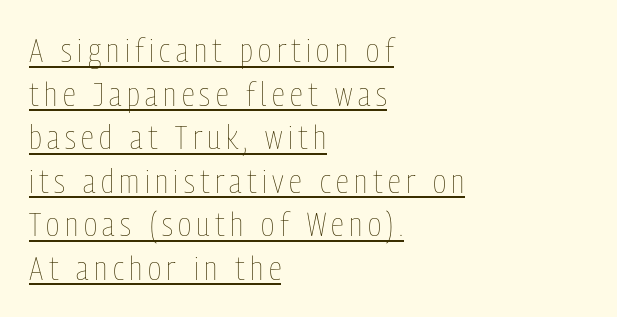
Q: Is the text bold? A: No.
Q: Is the text italic (slanted)? A: No, it is upright.
Q: Is the text underlined? A: Yes.
Q: How is the paragraph aligned? A: Left-aligned.
Q: Is the spacing between lines tight, normal or loose? A: Normal.
Q: Width (condensed, normal, or wide)? A: Condensed.
Q: Stroke contrast? A: Low.
Q: x-height? A: Medium.
Q: Monospaced? A: No.
